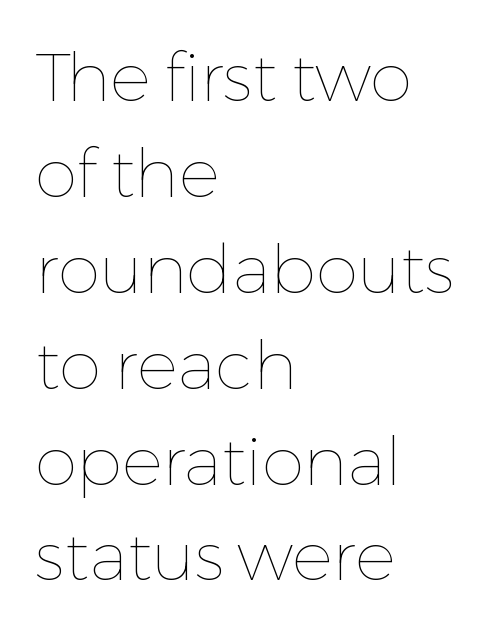
Q: Is the text bold? A: No.
Q: Is the text italic (slanted)? A: No, it is upright.
Q: Is the text underlined? A: No.
Q: How is the paragraph aligned? A: Left-aligned.
Q: Is the spacing between letters normal or unusually wide? A: Normal.
Q: Is the spacing between lines tight, normal or loose? A: Normal.
Q: Width (condensed, normal, or wide)? A: Normal.
Q: Stroke contrast? A: Low.
Q: x-height? A: Medium.
Q: Monospaced? A: No.
